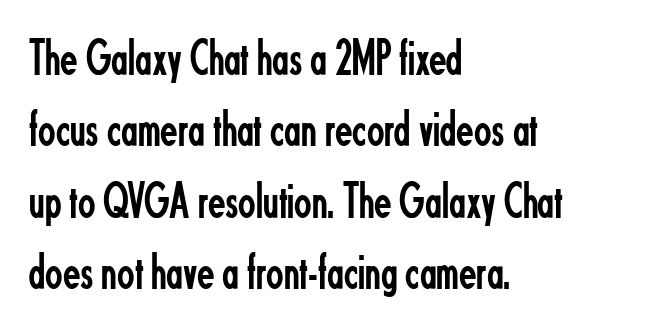
The passage shown stacks its lines at a standard gap. Posture: vertical. A typesetter would call this zero additional tracking. Weight: in the light-to-regular range. A typesetter would call this proportional, since set widths differ per character. Horizontal alignment here is leftward, the default for most running prose.
